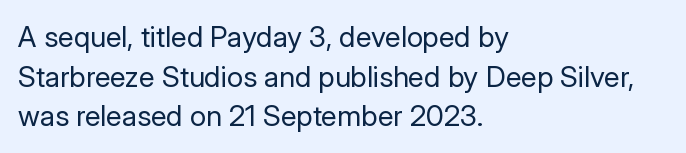
Q: Is the text bold? A: No.
Q: Is the text italic (slanted)? A: No, it is upright.
Q: Is the typeface a serif or a sans-serif typeface? A: Sans-serif.
Q: Is the text underlined? A: No.
Q: How is the paragraph aligned? A: Left-aligned.
Q: Is the spacing between letters normal or unusually wide? A: Normal.
Q: Is the spacing between lines tight, normal or loose? A: Normal.
Q: Width (condensed, normal, or wide)? A: Normal.
Q: Stroke contrast? A: Low.
Q: x-height? A: Medium.
Q: Monospaced? A: No.
